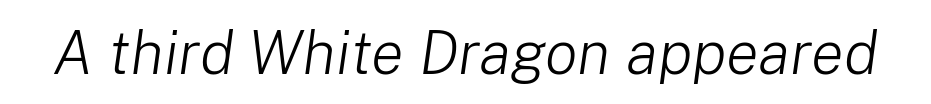
The image shows 61 px light type, italic (leaning right); set normal letter spacing, not underlined; low stroke contrast and a medium x-height.
